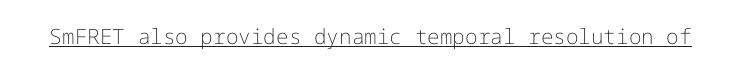
The image shows 21 px text type, upright; set normal letter spacing, underlined.
